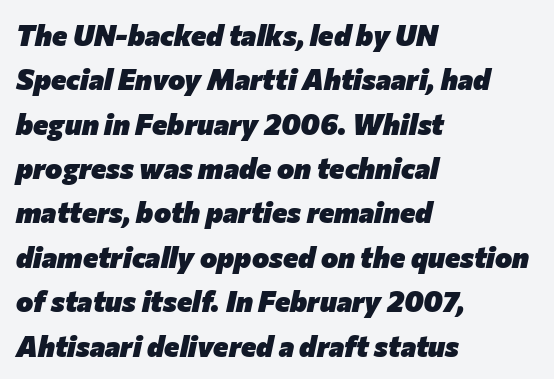
Tall strokes in this sample are angled rather than plumb. The line texture is even and compact thanks to regular tracking. Looks like regular typesetting: each glyph gets only the width it needs. You'd pick this weight for a headline — it's a proper bold. The rag falls on the right side of this text block.
